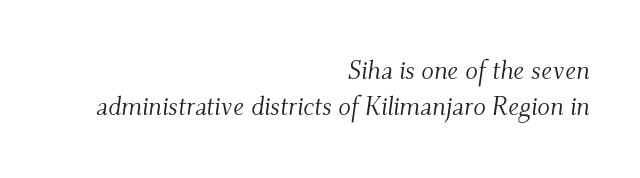
{"italic": "yes", "lean": "right", "slant_degrees": 9, "bold": "no", "underline": "no", "align": "right", "line_spacing": "normal", "line_spacing_ratio": 1.38, "letter_spacing": "normal", "letter_spacing_em": 0.0, "glyph_px": 26}
